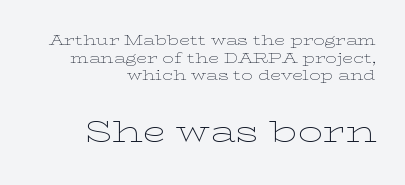
Q: Is the text bold? A: No.
Q: Is the text italic (slanted)? A: No, it is upright.
Q: Is the typeface a serif or a sans-serif typeface? A: Serif.
Q: Is the text underlined? A: No.
Q: How is the paragraph aligned? A: Right-aligned.
Q: Is the spacing between letters normal or unusually wide? A: Normal.
Q: Is the spacing between lines tight, normal or loose? A: Normal.
Q: Which block of text is set in a larger size, the first (top) or the second (bottom)? A: The second (bottom) one.
Q: Width (condensed, normal, or wide)? A: Wide.
Q: Stroke contrast? A: Low.
Q: x-height? A: Medium.
Q: Monospaced? A: No.
